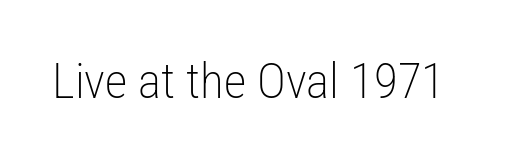
The image shows 49 px light, condensed sans-serif type, upright; set normal letter spacing, not underlined; low stroke contrast and a medium x-height.
